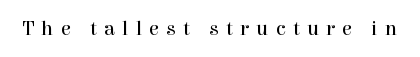
No heavy texture on the line: the type isn't bold. Underlining? Definitely not there. You can tell it's not italic because the verticals are truly vertical. Look at the tracking — it's clearly loosened, letters drifting apart.
